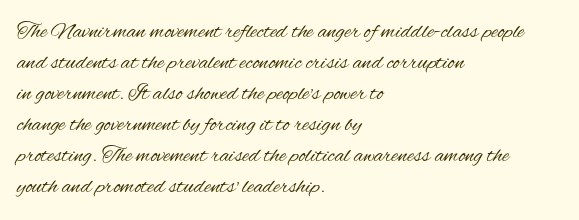
Q: Is the text bold? A: No.
Q: Is the text italic (slanted)? A: Yes.
Q: Is the text underlined? A: No.
Q: How is the paragraph aligned? A: Left-aligned.
Q: Is the spacing between letters normal or unusually wide? A: Normal.
Q: Is the spacing between lines tight, normal or loose? A: Normal.
